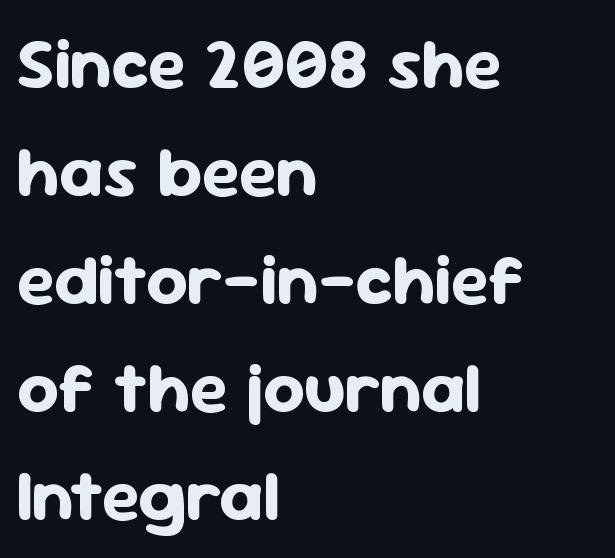
Q: Is the text bold? A: Yes.
Q: Is the text italic (slanted)? A: No, it is upright.
Q: Is the typeface a serif or a sans-serif typeface? A: Sans-serif.
Q: Is the text underlined? A: No.
Q: How is the paragraph aligned? A: Left-aligned.
Q: Is the spacing between letters normal or unusually wide? A: Normal.
Q: Is the spacing between lines tight, normal or loose? A: Normal.
Q: Width (condensed, normal, or wide)? A: Normal.
Q: Stroke contrast? A: Low.
Q: x-height? A: Medium.
Q: Monospaced? A: No.
